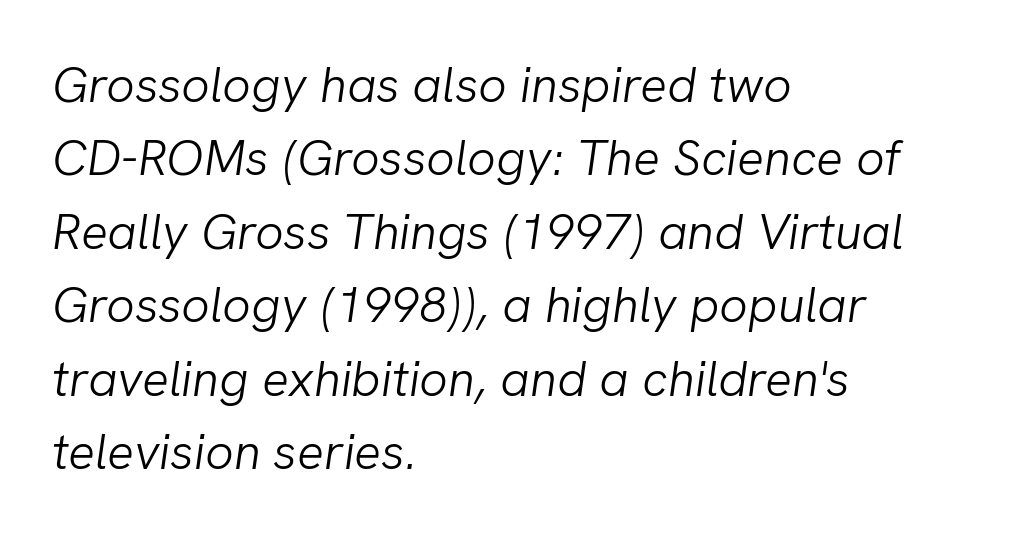
Q: Is the text bold? A: No.
Q: Is the text italic (slanted)? A: Yes, it leans right by about 8 degrees.
Q: Is the text underlined? A: No.
Q: How is the paragraph aligned? A: Left-aligned.
Q: Is the spacing between letters normal or unusually wide? A: Normal.
Q: Is the spacing between lines tight, normal or loose? A: Normal.
Q: Width (condensed, normal, or wide)? A: Normal.
Q: Stroke contrast? A: Low.
Q: x-height? A: Medium.
Q: Monospaced? A: No.
